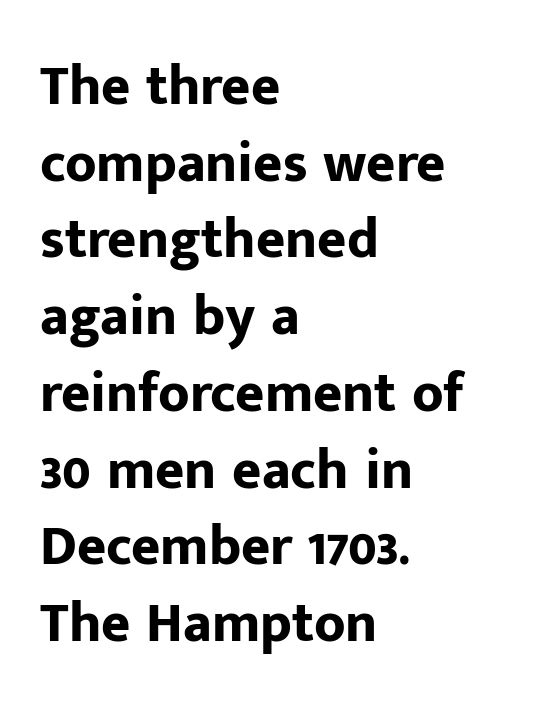
{"serif": "no", "italic": "no", "bold": "yes", "weight": "bold", "width": "normal", "stroke_contrast": "low", "x_height": "medium", "monospaced": "no", "underline": "no", "align": "left", "line_spacing": "normal", "line_spacing_ratio": 1.37, "letter_spacing": "normal", "letter_spacing_em": 0.0, "glyph_px": 56}
